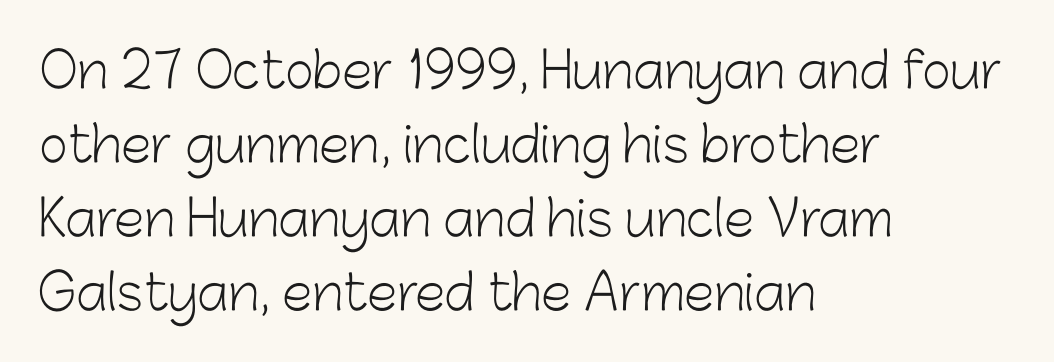
Q: Is the text bold? A: No.
Q: Is the text italic (slanted)? A: No, it is upright.
Q: Is the typeface a serif or a sans-serif typeface? A: Sans-serif.
Q: Is the text underlined? A: No.
Q: How is the paragraph aligned? A: Left-aligned.
Q: Is the spacing between letters normal or unusually wide? A: Normal.
Q: Is the spacing between lines tight, normal or loose? A: Normal.
Q: Width (condensed, normal, or wide)? A: Normal.
Q: Stroke contrast? A: Low.
Q: x-height? A: Medium.
Q: Monospaced? A: No.
